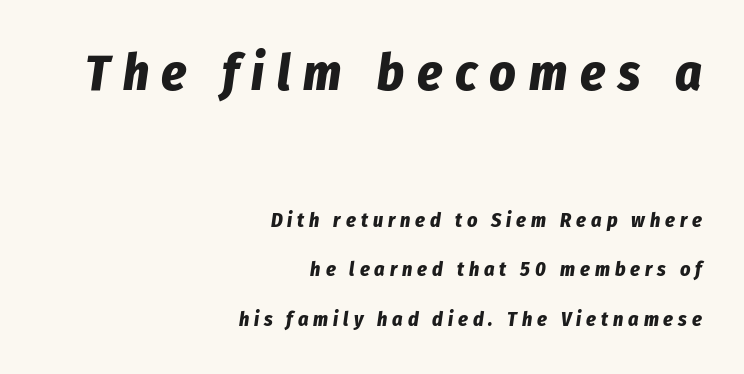
{"italic": "yes", "lean": "right", "slant_degrees": 8, "bold": "yes", "weight": "bold", "width": "condensed", "stroke_contrast": "low", "x_height": "medium", "monospaced": "no", "underline": "no", "align": "right", "line_spacing": "loose", "line_spacing_ratio": 2.46, "letter_spacing": "wide", "letter_spacing_em": 0.25, "larger_block": "first", "size_ratio": 2.55, "glyph_px": 51}
